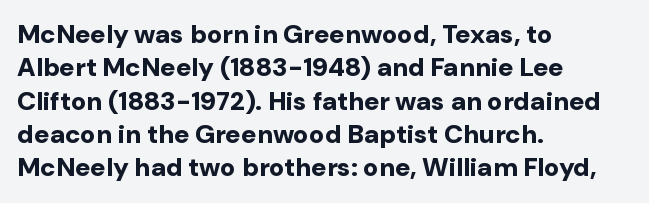
Q: Is the text bold? A: Yes.
Q: Is the text italic (slanted)? A: No, it is upright.
Q: Is the text underlined? A: No.
Q: How is the paragraph aligned? A: Left-aligned.
Q: Is the spacing between letters normal or unusually wide? A: Normal.
Q: Is the spacing between lines tight, normal or loose? A: Normal.
